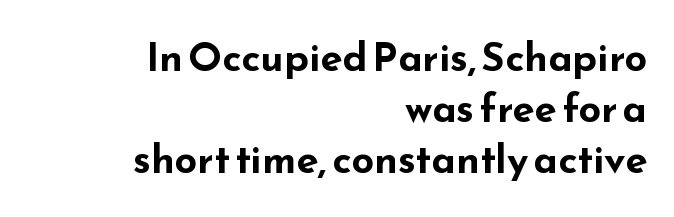
Q: Is the text bold? A: Yes.
Q: Is the text italic (slanted)? A: No, it is upright.
Q: Is the typeface a serif or a sans-serif typeface? A: Sans-serif.
Q: Is the text underlined? A: No.
Q: How is the paragraph aligned? A: Right-aligned.
Q: Is the spacing between letters normal or unusually wide? A: Normal.
Q: Is the spacing between lines tight, normal or loose? A: Normal.
Q: Width (condensed, normal, or wide)? A: Wide.
Q: Stroke contrast? A: Low.
Q: x-height? A: Small.
Q: Monospaced? A: No.
